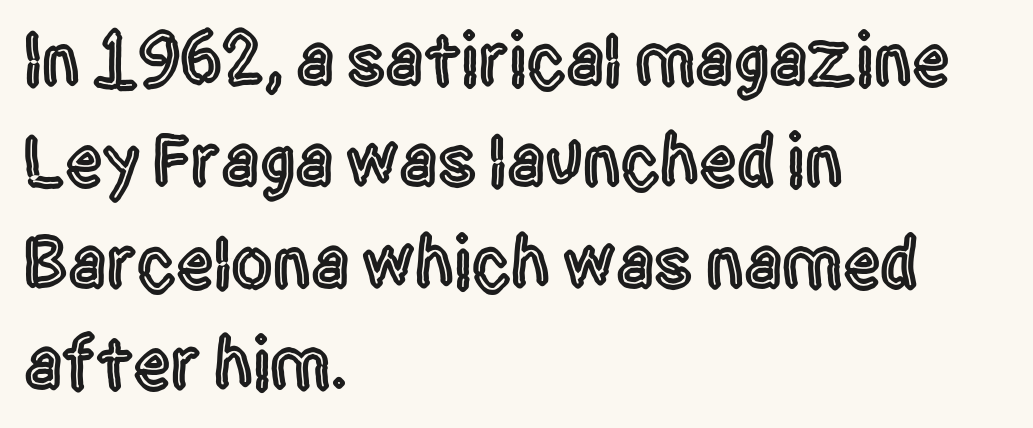
Q: Is the text italic (slanted)? A: No, it is upright.
Q: Is the typeface a serif or a sans-serif typeface? A: Sans-serif.
Q: Is the text underlined? A: No.
Q: How is the paragraph aligned? A: Left-aligned.
Q: Is the spacing between letters normal or unusually wide? A: Normal.
Q: Is the spacing between lines tight, normal or loose? A: Normal.
Q: Width (condensed, normal, or wide)? A: Condensed.
Q: x-height? A: Large.
Q: Monospaced? A: No.
